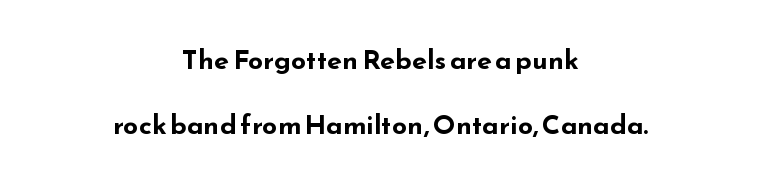
There is no visible air inserted between adjacent glyphs. Upright lettering throughout. On the weight axis this lands at bold, roughly 700. These lines stack symmetrically, like a column narrowing and widening about its center.
